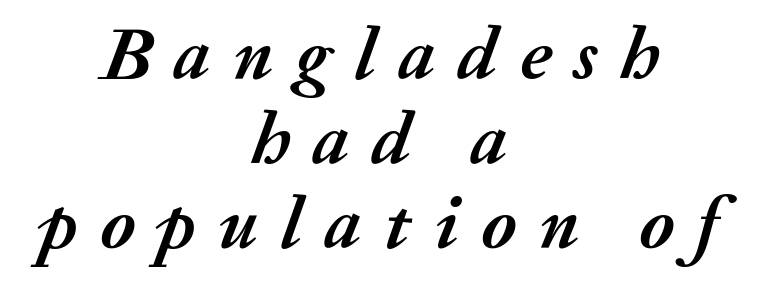
Q: Is the text bold? A: Yes.
Q: Is the text italic (slanted)? A: Yes, it leans right by about 20 degrees.
Q: Is the text underlined? A: No.
Q: How is the paragraph aligned? A: Centered.
Q: Is the spacing between letters normal or unusually wide? A: Unusually wide.
Q: Is the spacing between lines tight, normal or loose? A: Tight.
Q: Width (condensed, normal, or wide)? A: Normal.
Q: Stroke contrast? A: Medium.
Q: x-height? A: Medium.
Q: Monospaced? A: No.
